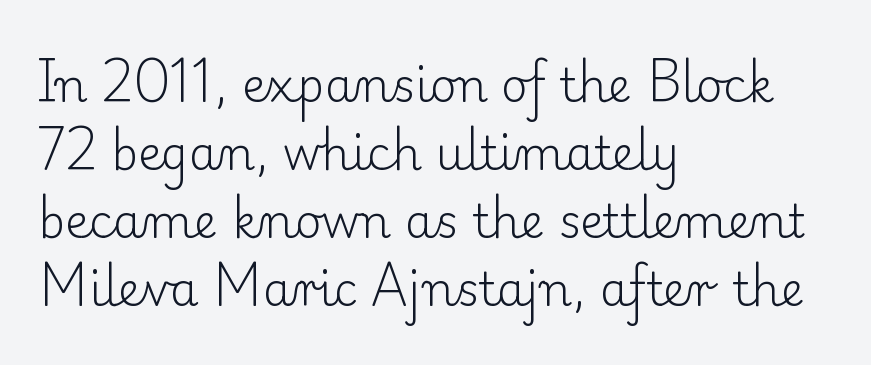
{"italic": "no", "bold": "no", "weight": "light", "width": "normal", "stroke_contrast": "low", "x_height": "small", "monospaced": "no", "underline": "no", "align": "left", "line_spacing": "normal", "line_spacing_ratio": 1.48, "letter_spacing": "normal", "letter_spacing_em": 0.0, "glyph_px": 46}
